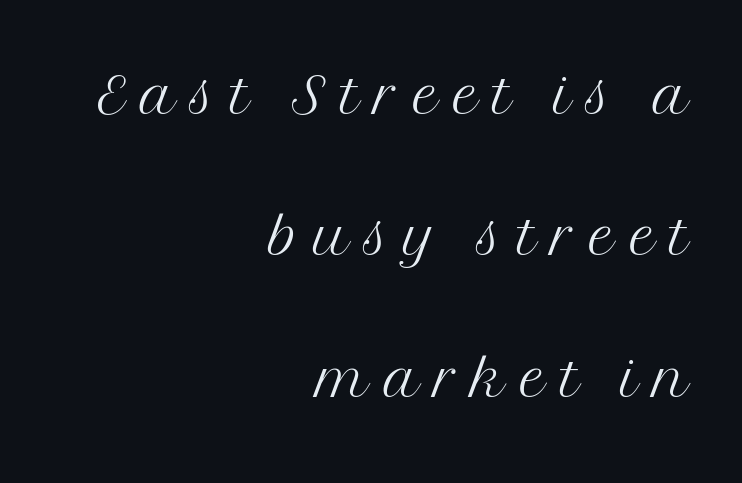
Q: Is the text bold? A: No.
Q: Is the text italic (slanted)? A: Yes.
Q: Is the typeface a serif or a sans-serif typeface? A: Serif.
Q: Is the text underlined? A: No.
Q: How is the paragraph aligned? A: Right-aligned.
Q: Width (condensed, normal, or wide)? A: Normal.
Q: Stroke contrast? A: Medium.
Q: x-height? A: Medium.
Q: Monospaced? A: No.
